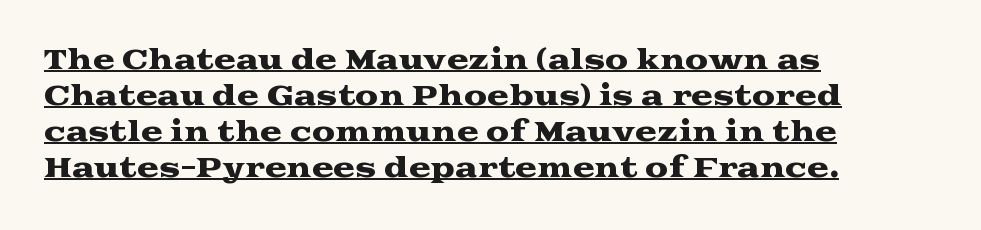
Q: Is the text italic (slanted)? A: No, it is upright.
Q: Is the text underlined? A: Yes.
Q: How is the paragraph aligned? A: Left-aligned.
Q: Is the spacing between letters normal or unusually wide? A: Normal.
Q: Is the spacing between lines tight, normal or loose? A: Normal.
